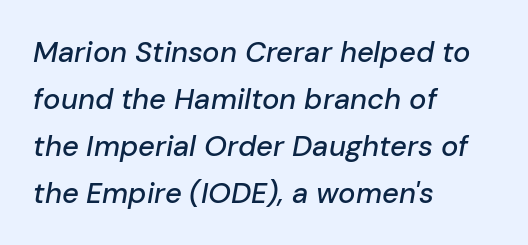
A clean baseline with only descenders dipping below it. Designer's note — italics engaged. The vertical gap from one line to the next is medium. Is this a fixed-width face? No — the glyphs have proportional, varying widths.
